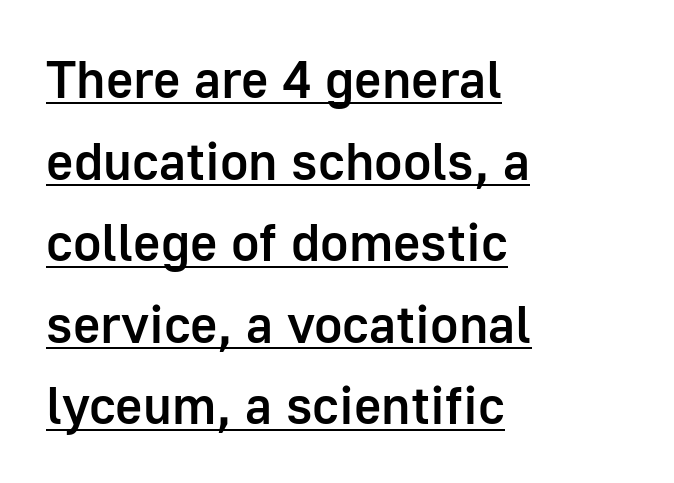
{"serif": "no", "italic": "no", "bold": "semi", "weight": "semibold", "width": "normal", "stroke_contrast": "low", "x_height": "medium", "monospaced": "no", "underline": "yes", "align": "left", "line_spacing": "normal", "line_spacing_ratio": 1.54, "letter_spacing": "normal", "letter_spacing_em": 0.0, "glyph_px": 53}
